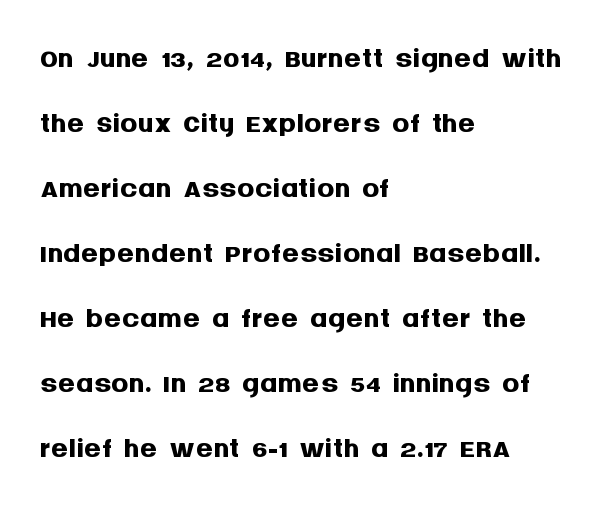
The image shows 43 px semibold sans-serif type, upright; set left-aligned, normal line spacing (1.51x), normal letter spacing, not underlined; medium stroke contrast and a large x-height.
